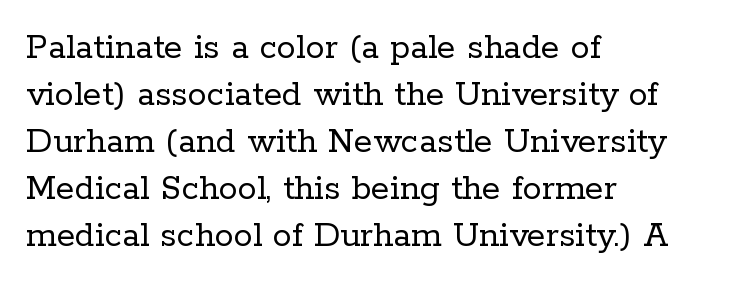
{"serif": "yes", "italic": "no", "bold": "no", "weight": "regular", "width": "normal", "stroke_contrast": "low", "x_height": "medium", "monospaced": "no", "underline": "no", "align": "left", "line_spacing_ratio": 1.24, "letter_spacing": "normal", "letter_spacing_em": 0.0, "glyph_px": 38}
